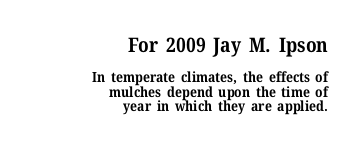
Q: Is the text bold? A: Yes.
Q: Is the text italic (slanted)? A: No, it is upright.
Q: Is the text underlined? A: No.
Q: How is the paragraph aligned? A: Right-aligned.
Q: Is the spacing between letters normal or unusually wide? A: Normal.
Q: Is the spacing between lines tight, normal or loose? A: Tight.
Q: Which block of text is set in a larger size, the first (top) or the second (bottom)? A: The first (top) one.
